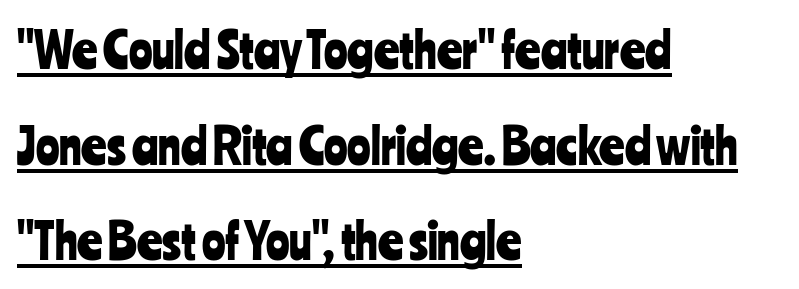
The image shows 49 px condensed sans-serif type, upright; set left-aligned, loose line spacing (1.95x), normal letter spacing, underlined; low stroke contrast and a medium x-height.
